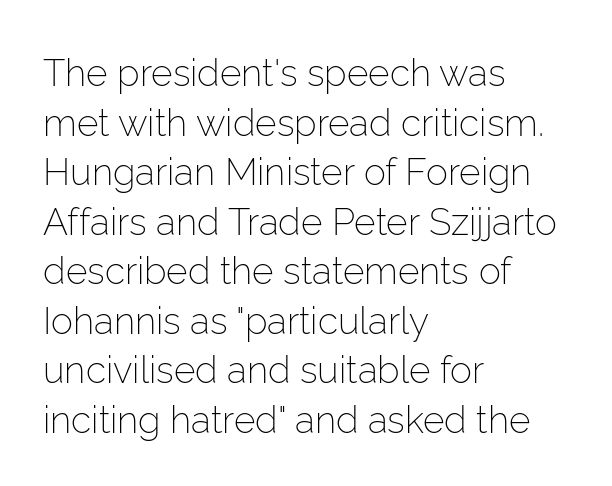
{"serif": "no", "italic": "no", "bold": "no", "weight": "light", "width": "normal", "stroke_contrast": "low", "x_height": "medium", "monospaced": "no", "underline": "no", "align": "left", "line_spacing": "normal", "line_spacing_ratio": 1.34, "letter_spacing": "normal", "letter_spacing_em": 0.0, "glyph_px": 37}
